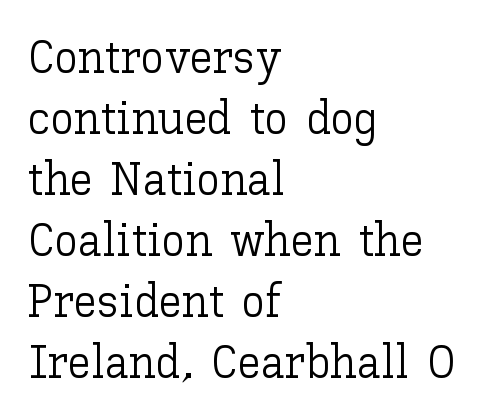
Short note: letters normally spaced. Here the designer chose a conventional face with non-uniform glyph widths. Horizontal alignment here is leftward, the default for most running prose. This sample keeps an unexceptional amount of space between lines. A clean baseline with only descenders dipping below it.
